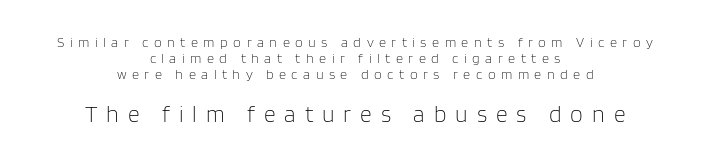
Words appear elongated and porous because spacing is wide. Each new line begins almost immediately beneath the previous one. Weight: regular or lighter. Just letters on the line, the space beneath them empty.
